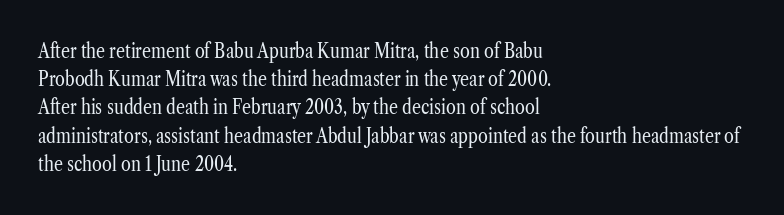
Q: Is the text bold? A: No.
Q: Is the text italic (slanted)? A: No, it is upright.
Q: Is the text underlined? A: No.
Q: How is the paragraph aligned? A: Left-aligned.
Q: Is the spacing between letters normal or unusually wide? A: Normal.
Q: Is the spacing between lines tight, normal or loose? A: Normal.
